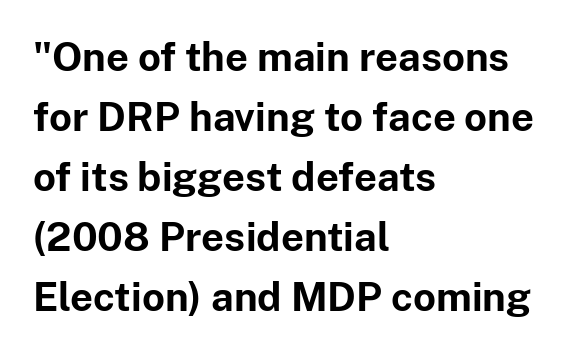
Evenly set lines give the paragraph a standard silhouette. Does the lettering tilt? It doesn't — this is upright. Heft: maximum for text — a bold. These lines stack with their left ends in a neat column. Spacing between characters is what you'd get straight out of the box.
